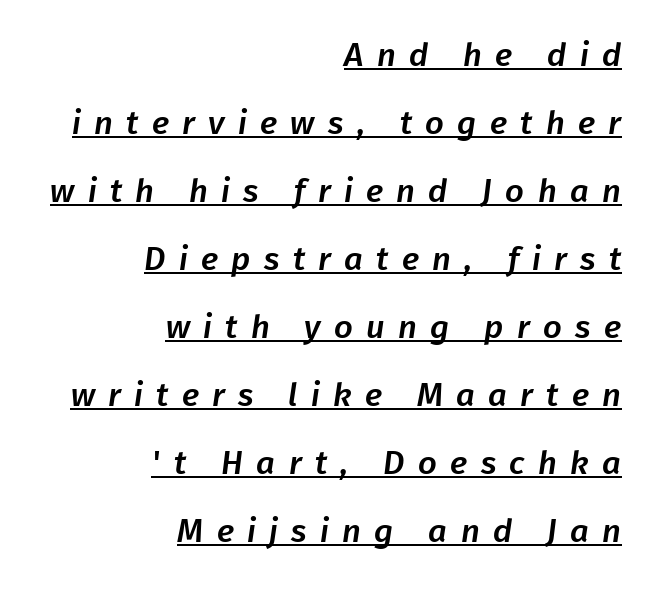
{"serif": "no", "width": "normal", "stroke_contrast": "low", "x_height": "medium", "monospaced": "no", "underline": "yes", "align": "right", "line_spacing": "loose", "line_spacing_ratio": 2.06, "letter_spacing": "wide", "letter_spacing_em": 0.4, "glyph_px": 33}
